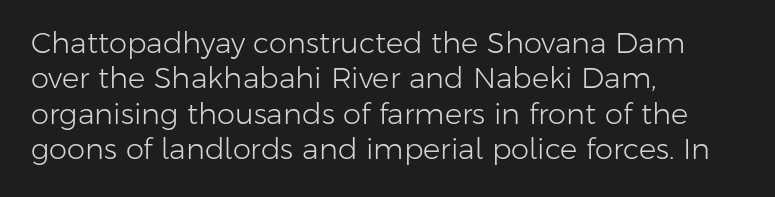
Q: Is the text bold? A: No.
Q: Is the text italic (slanted)? A: No, it is upright.
Q: Is the typeface a serif or a sans-serif typeface? A: Sans-serif.
Q: Is the text underlined? A: No.
Q: How is the paragraph aligned? A: Left-aligned.
Q: Is the spacing between letters normal or unusually wide? A: Normal.
Q: Width (condensed, normal, or wide)? A: Normal.
Q: Stroke contrast? A: Low.
Q: x-height? A: Medium.
Q: Monospaced? A: No.
